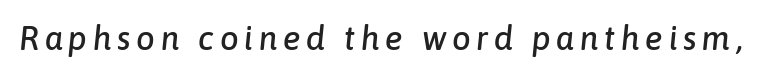
The image shows 33 px text type, italic (leaning right); set not underlined; low stroke contrast and a medium x-height.
